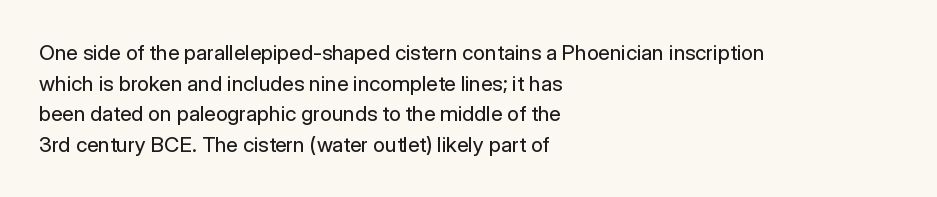
{"italic": "no", "bold": "no", "underline": "no", "align": "left", "line_spacing": "normal", "line_spacing_ratio": 1.46, "letter_spacing": "normal", "letter_spacing_em": 0.0, "glyph_px": 21}
